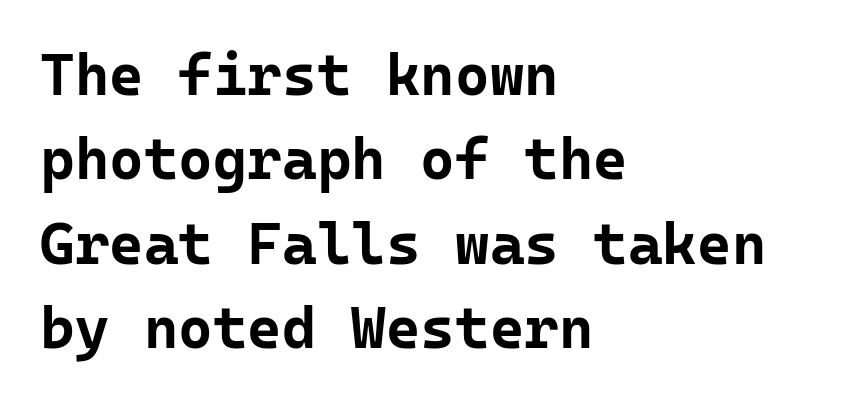
The image shows 59 px bold sans-serif type, upright, monospaced; set left-aligned, normal line spacing (1.43x), normal letter spacing, not underlined; low stroke contrast and a medium x-height.
